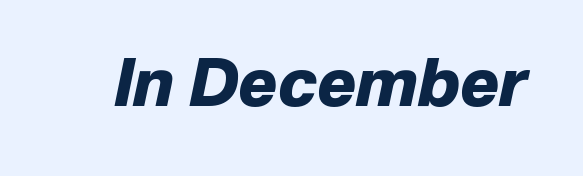
Q: Is the text bold? A: Yes.
Q: Is the text italic (slanted)? A: Yes, it leans right by about 12 degrees.
Q: Is the text underlined? A: No.
Q: Is the spacing between letters normal or unusually wide? A: Normal.
Q: Width (condensed, normal, or wide)? A: Normal.
Q: Stroke contrast? A: Low.
Q: x-height? A: Medium.
Q: Monospaced? A: No.
